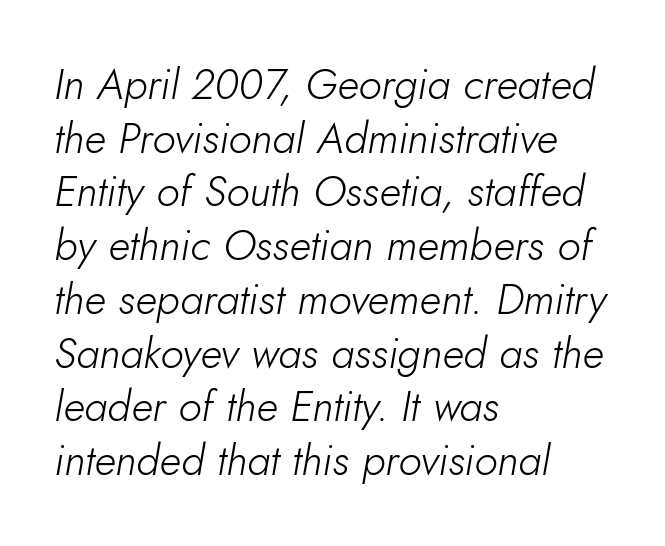
{"italic": "yes", "lean": "right", "slant_degrees": 10, "bold": "no", "weight": "light", "width": "normal", "stroke_contrast": "low", "x_height": "small", "monospaced": "no", "underline": "no", "align": "left", "line_spacing": "normal", "line_spacing_ratio": 1.25, "letter_spacing": "normal", "letter_spacing_em": 0.0, "glyph_px": 43}
